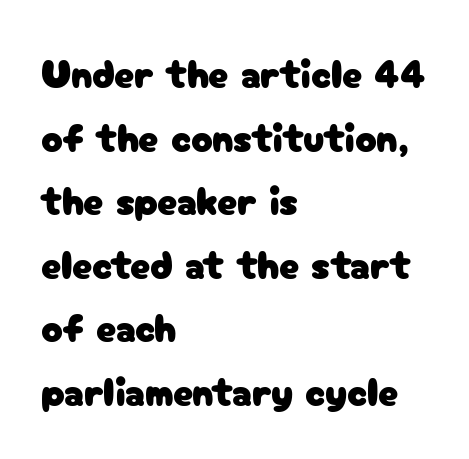
The image shows 40 px sans-serif type, upright; set left-aligned, normal line spacing (1.59x), normal letter spacing, not underlined; low stroke contrast and a medium x-height.
